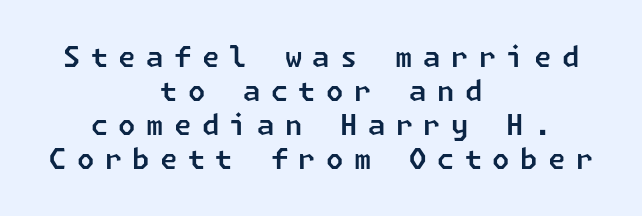
Q: Is the typeface a serif or a sans-serif typeface? A: Sans-serif.
Q: Is the text underlined? A: No.
Q: How is the paragraph aligned? A: Centered.
Q: Is the spacing between letters normal or unusually wide? A: Unusually wide.
Q: Width (condensed, normal, or wide)? A: Normal.
Q: Stroke contrast? A: Low.
Q: x-height? A: Medium.
